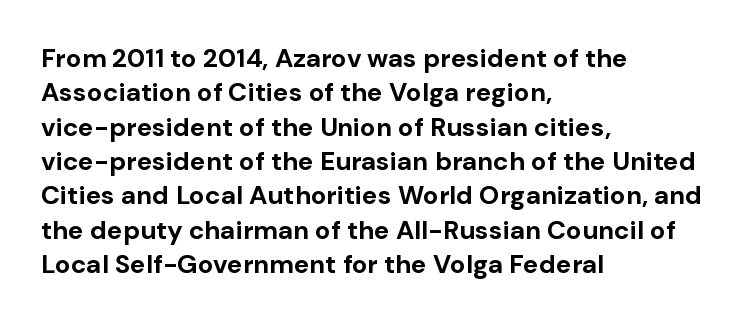
{"italic": "no", "bold": "yes", "underline": "no", "align": "left", "line_spacing": "normal", "line_spacing_ratio": 1.32, "letter_spacing": "normal", "letter_spacing_em": 0.0, "glyph_px": 26}
